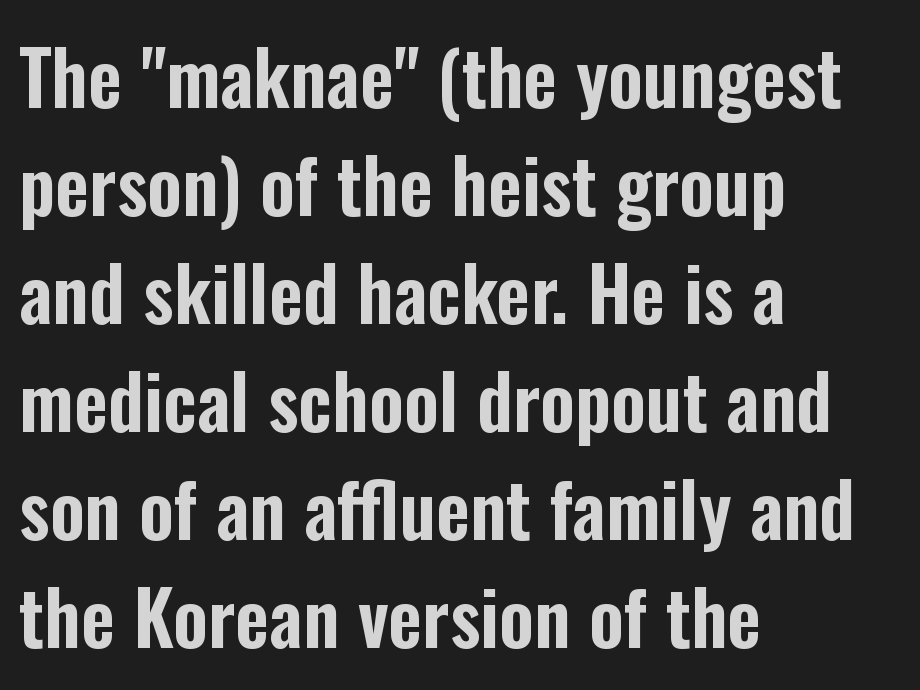
Spacing verdict: proportional, widths tailored to each character. Quick note: interline space is typical. The designer went with a sans here, leaving each stem footless. This sample uses an upright cut, with every glyph sitting square on the baseline. Here the glyphs are tracked normally, forming tight word shapes. Check under the words: just untouched page.
